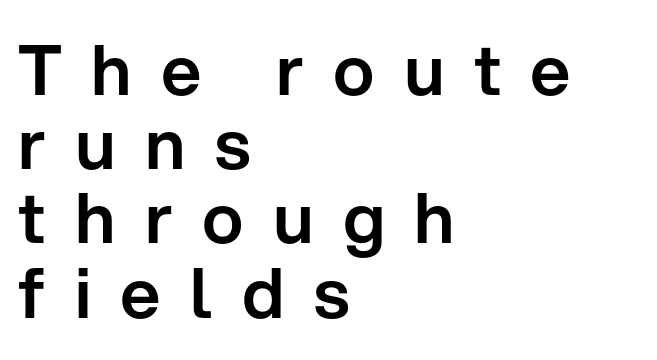
The image shows 70 px sans-serif type, upright; set left-aligned, tight line spacing (1.06x), unusually wide letter spacing (+0.42 em), not underlined; low stroke contrast and a medium x-height.
